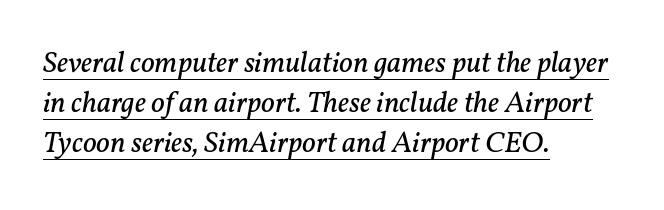
Q: Is the text bold? A: No.
Q: Is the text italic (slanted)? A: Yes, it leans right by about 11 degrees.
Q: Is the typeface a serif or a sans-serif typeface? A: Serif.
Q: Is the text underlined? A: Yes.
Q: How is the paragraph aligned? A: Left-aligned.
Q: Is the spacing between letters normal or unusually wide? A: Normal.
Q: Is the spacing between lines tight, normal or loose? A: Normal.
Q: Width (condensed, normal, or wide)? A: Normal.
Q: Stroke contrast? A: Low.
Q: x-height? A: Medium.
Q: Monospaced? A: No.
